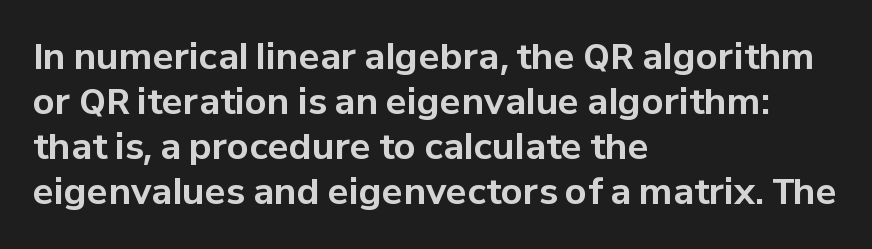
If you drew a ruler down the left edge, every line would touch it. You'd pick this weight for a headline — it's a proper bold. Letters rest on an invisible, unmarked baseline. The type family on display is of the sans-serif kind. The lettering holds an erect, upright posture throughout.
